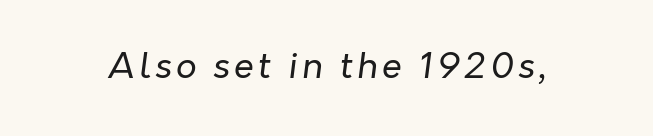
Is the type slanted? Yes — the strokes lean at a clear angle. Bare-footed words on every line. Is this a fixed-width face? No — the glyphs have proportional, varying widths. Stem width sits at or under what a default text font uses.
